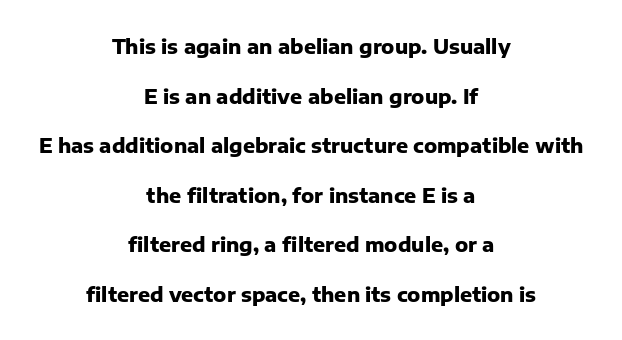
{"italic": "no", "bold": "yes", "underline": "no", "align": "center", "line_spacing": "loose", "line_spacing_ratio": 2.48, "letter_spacing": "normal", "letter_spacing_em": 0.0, "glyph_px": 20}
